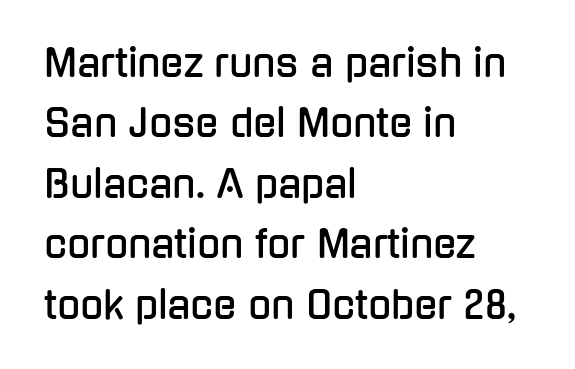
Q: Is the text italic (slanted)? A: No, it is upright.
Q: Is the typeface a serif or a sans-serif typeface? A: Sans-serif.
Q: Is the text underlined? A: No.
Q: How is the paragraph aligned? A: Left-aligned.
Q: Is the spacing between letters normal or unusually wide? A: Normal.
Q: Is the spacing between lines tight, normal or loose? A: Normal.
Q: Width (condensed, normal, or wide)? A: Condensed.
Q: Stroke contrast? A: Low.
Q: x-height? A: Medium.
Q: Monospaced? A: No.
